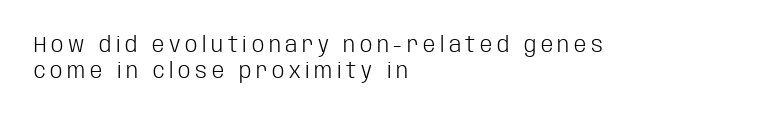
Q: Is the text bold? A: No.
Q: Is the text italic (slanted)? A: No, it is upright.
Q: Is the text underlined? A: No.
Q: How is the paragraph aligned? A: Left-aligned.
Q: Is the spacing between letters normal or unusually wide? A: Unusually wide.
